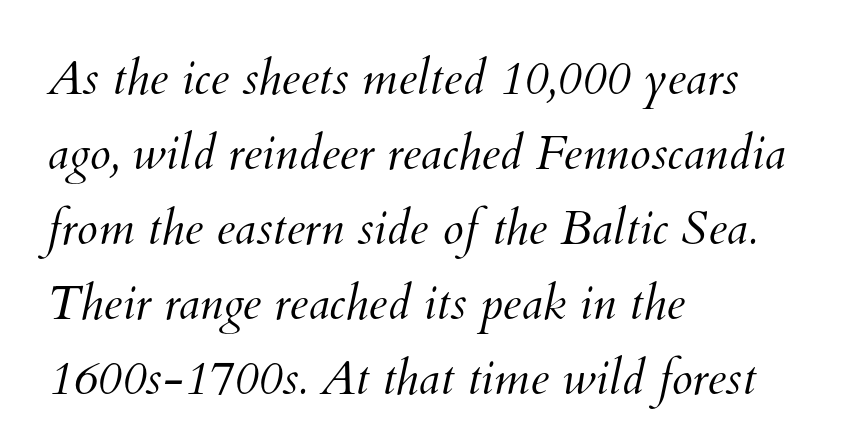
This rendering features lettering with no underline. Each letter keeps its own natural width here, so spacing adapts to shape. Nothing heavy about these letters — not bold at all. The designer left line spacing at the default. Students, note that the glyphs here touch the page at normal intervals. One-word summary of the alignment: left.
